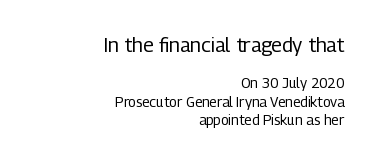
The image shows 20 px text type, upright; set right-aligned, normal line spacing (1.31x), normal letter spacing, not underlined; the first (top) block is 1.43x larger.
